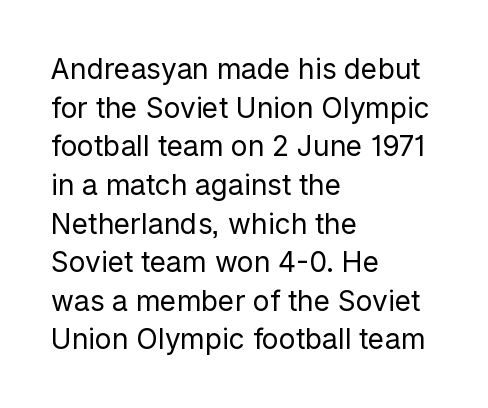
Q: Is the text bold? A: No.
Q: Is the text italic (slanted)? A: No, it is upright.
Q: Is the typeface a serif or a sans-serif typeface? A: Sans-serif.
Q: Is the text underlined? A: No.
Q: How is the paragraph aligned? A: Left-aligned.
Q: Is the spacing between letters normal or unusually wide? A: Normal.
Q: Is the spacing between lines tight, normal or loose? A: Normal.
Q: Width (condensed, normal, or wide)? A: Normal.
Q: Stroke contrast? A: Low.
Q: x-height? A: Medium.
Q: Monospaced? A: No.
